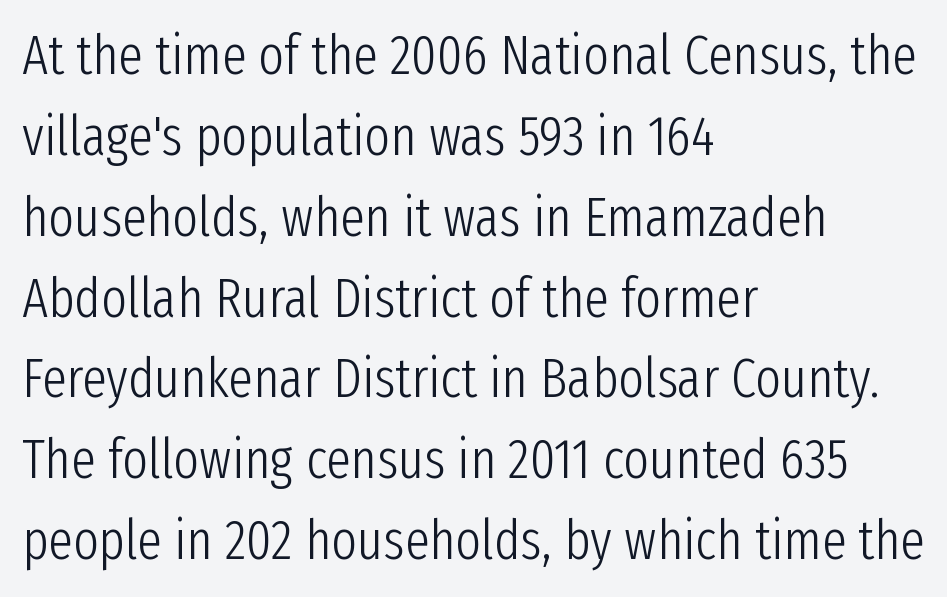
{"serif": "no", "italic": "no", "bold": "no", "weight": "light", "width": "condensed", "stroke_contrast": "low", "x_height": "medium", "monospaced": "no", "underline": "no", "align": "left", "line_spacing": "normal", "line_spacing_ratio": 1.47, "letter_spacing": "normal", "letter_spacing_em": 0.0, "glyph_px": 55}
